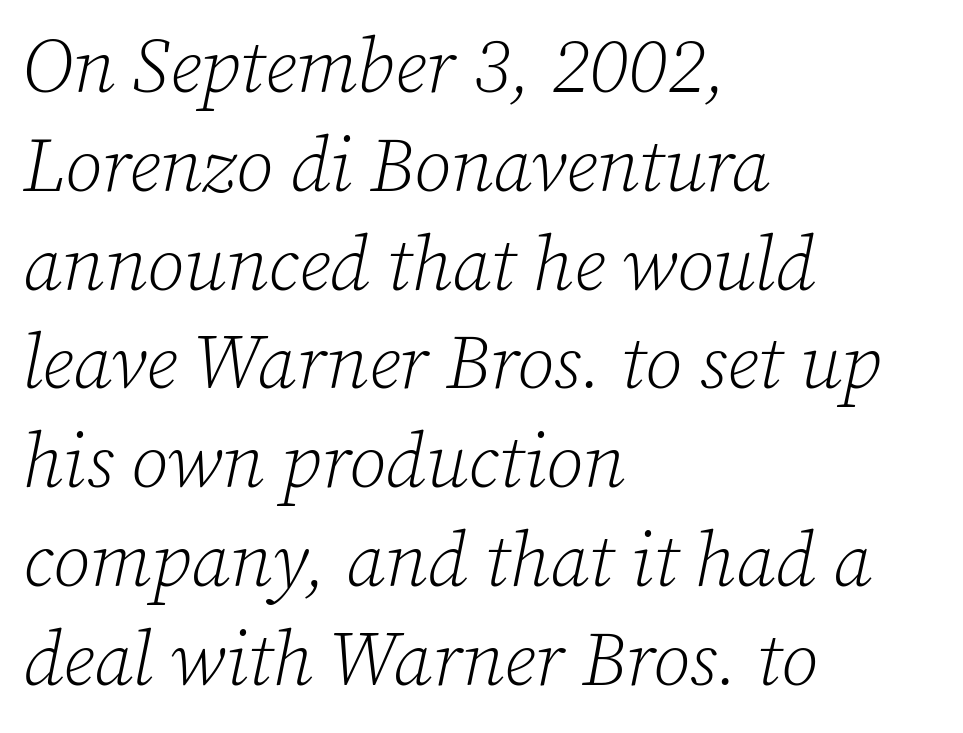
Q: Is the text bold? A: No.
Q: Is the text italic (slanted)? A: Yes, it leans right by about 12 degrees.
Q: Is the typeface a serif or a sans-serif typeface? A: Serif.
Q: Is the text underlined? A: No.
Q: How is the paragraph aligned? A: Left-aligned.
Q: Is the spacing between letters normal or unusually wide? A: Normal.
Q: Is the spacing between lines tight, normal or loose? A: Normal.
Q: Width (condensed, normal, or wide)? A: Normal.
Q: Stroke contrast? A: Low.
Q: x-height? A: Medium.
Q: Monospaced? A: No.
